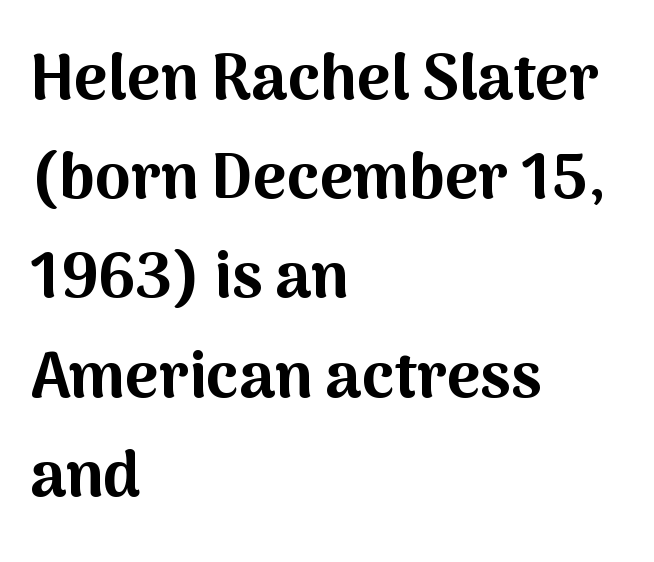
{"serif": "no", "italic": "no", "bold": "yes", "weight": "bold", "width": "normal", "stroke_contrast": "medium", "x_height": "medium", "monospaced": "no", "underline": "no", "align": "left", "line_spacing": "normal", "line_spacing_ratio": 1.55, "letter_spacing": "normal", "letter_spacing_em": 0.0, "glyph_px": 64}
